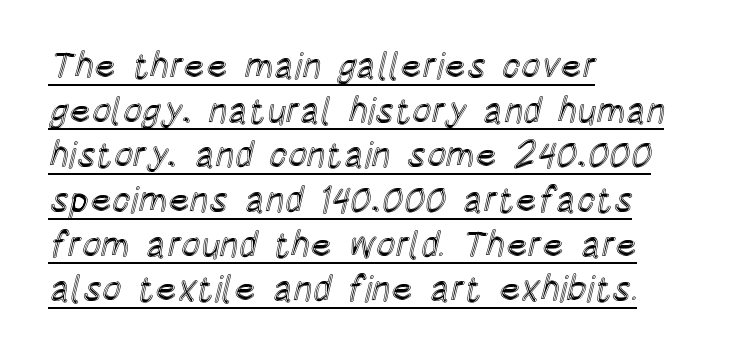
The image shows 36 px condensed type; set left-aligned, line spacing 1.24x, normal letter spacing, underlined; a large x-height.
